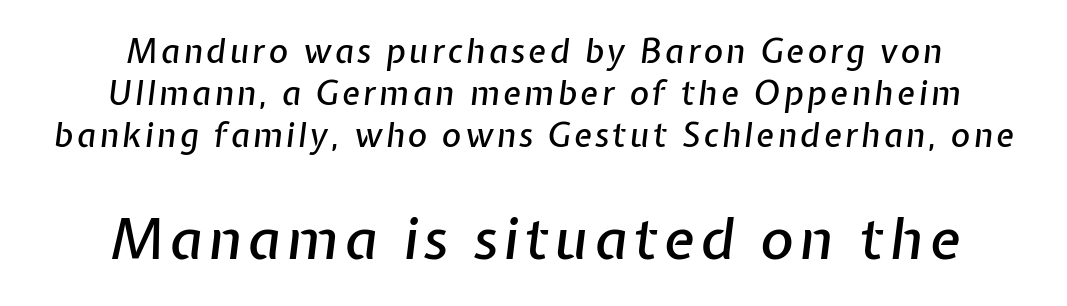
Q: Is the text italic (slanted)? A: Yes, it leans right by about 7 degrees.
Q: Is the text underlined? A: No.
Q: How is the paragraph aligned? A: Centered.
Q: Is the spacing between lines tight, normal or loose? A: Normal.
Q: Which block of text is set in a larger size, the first (top) or the second (bottom)? A: The second (bottom) one.
Q: Width (condensed, normal, or wide)? A: Normal.
Q: Stroke contrast? A: Low.
Q: x-height? A: Medium.
Q: Monospaced? A: No.
